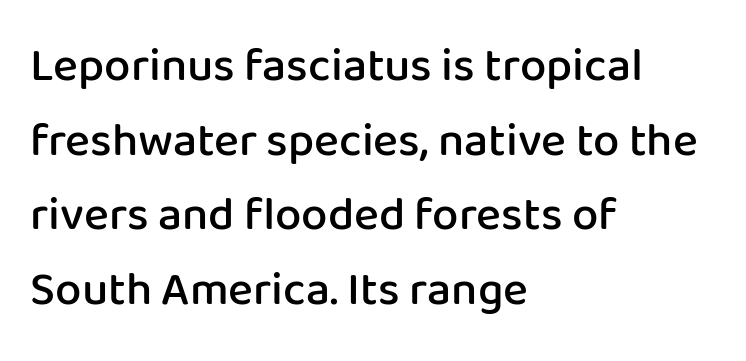
Q: Is the text bold? A: Semi-bold.
Q: Is the text italic (slanted)? A: No, it is upright.
Q: Is the typeface a serif or a sans-serif typeface? A: Sans-serif.
Q: Is the text underlined? A: No.
Q: How is the paragraph aligned? A: Left-aligned.
Q: Is the spacing between letters normal or unusually wide? A: Normal.
Q: Is the spacing between lines tight, normal or loose? A: Normal.
Q: Width (condensed, normal, or wide)? A: Normal.
Q: Stroke contrast? A: Low.
Q: x-height? A: Medium.
Q: Monospaced? A: No.
